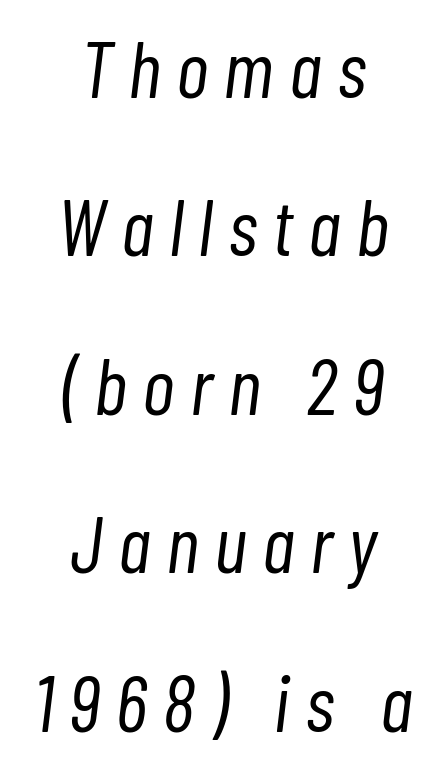
The foot of each line stays bare and open. Spacing verdict: proportional, widths tailored to each character. The weight tops out at a normal text grade. Rendered with sloped, italic letterforms. Whoever set this chose breathing room over compactness in the vertical rhythm.
